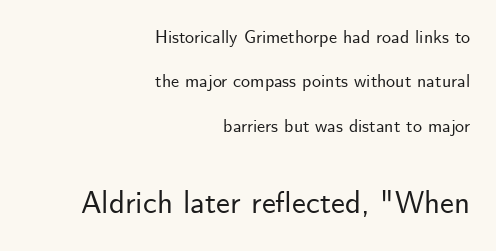
Q: Is the text italic (slanted)? A: No, it is upright.
Q: Is the typeface a serif or a sans-serif typeface? A: Sans-serif.
Q: Is the text underlined? A: No.
Q: How is the paragraph aligned? A: Right-aligned.
Q: Is the spacing between letters normal or unusually wide? A: Normal.
Q: Is the spacing between lines tight, normal or loose? A: Loose.
Q: Which block of text is set in a larger size, the first (top) or the second (bottom)? A: The second (bottom) one.
Q: Width (condensed, normal, or wide)? A: Normal.
Q: Stroke contrast? A: Low.
Q: x-height? A: Small.
Q: Monospaced? A: No.
